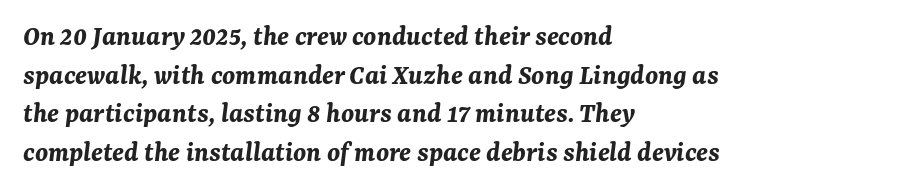
{"italic": "yes", "lean": "right", "slant_degrees": 7, "bold": "yes", "weight": "bold", "width": "normal", "stroke_contrast": "medium", "x_height": "medium", "monospaced": "no", "underline": "no", "align": "left", "line_spacing": "normal", "line_spacing_ratio": 1.33, "letter_spacing": "normal", "letter_spacing_em": 0.0, "glyph_px": 29}
